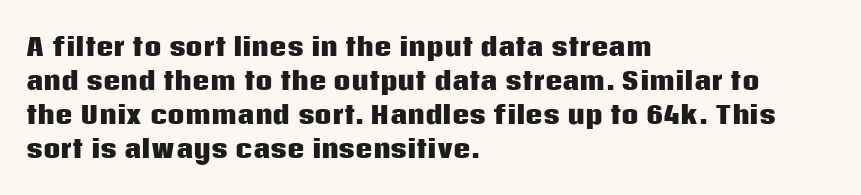
{"italic": "no", "bold": "yes", "underline": "no", "align": "left", "line_spacing": "normal", "line_spacing_ratio": 1.41, "letter_spacing": "normal", "letter_spacing_em": 0.0, "glyph_px": 24}
